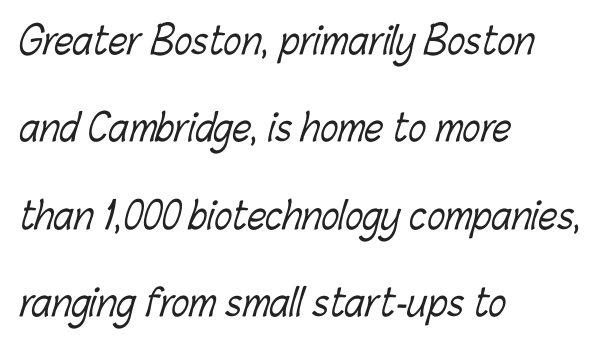
Q: Is the text bold? A: No.
Q: Is the text underlined? A: No.
Q: How is the paragraph aligned? A: Left-aligned.
Q: Is the spacing between letters normal or unusually wide? A: Normal.
Q: Is the spacing between lines tight, normal or loose? A: Loose.
Q: Width (condensed, normal, or wide)? A: Condensed.
Q: Stroke contrast? A: Low.
Q: x-height? A: Medium.
Q: Monospaced? A: No.
